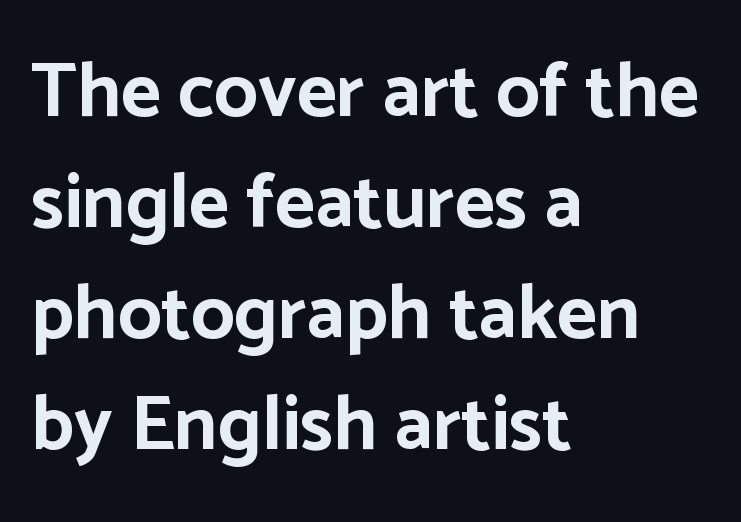
{"serif": "no", "italic": "no", "bold": "yes", "weight": "bold", "width": "normal", "stroke_contrast": "low", "x_height": "medium", "monospaced": "no", "underline": "no", "align": "left", "line_spacing": "normal", "line_spacing_ratio": 1.44, "letter_spacing": "normal", "letter_spacing_em": 0.0, "glyph_px": 77}
